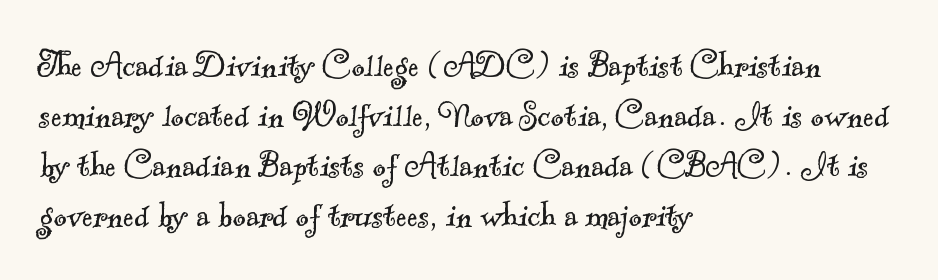
The image shows 41 px light serif type; set left-aligned, line spacing 1.22x, normal letter spacing, not underlined; a small x-height.
